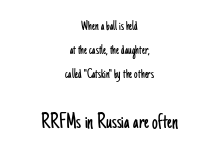
Posture: straight, roman, zero tilt. Casual observation: everything's sitting right in the middle. Larger block? The one below; the one above is distinctly smaller. Between one letter and the next there's only the usual sliver of space.
